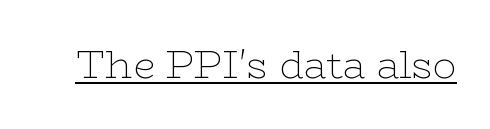
What stands out about the letter spacing? Nothing — it is the standard amount. This sample uses an upright cut, with every glyph sitting square on the baseline. You could not count columns in this text — the font is proportionally spaced. The cut favours lightness, reaching ordinary text weight at its darkest. Notice how a bar underscores the lettering throughout. Serifs: yes, visible at the terminals of the letterforms.
